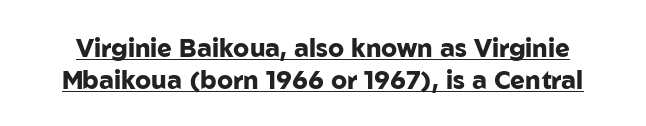
Q: Is the text bold? A: Yes.
Q: Is the text italic (slanted)? A: No, it is upright.
Q: Is the text underlined? A: Yes.
Q: Is the spacing between letters normal or unusually wide? A: Normal.
Q: Is the spacing between lines tight, normal or loose? A: Normal.
